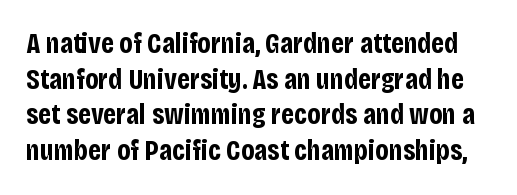
{"serif": "no", "italic": "no", "bold": "yes", "weight": "bold", "width": "condensed", "stroke_contrast": "low", "x_height": "large", "monospaced": "no", "underline": "no", "line_spacing_ratio": 1.23, "letter_spacing": "normal", "letter_spacing_em": 0.0, "glyph_px": 29}
